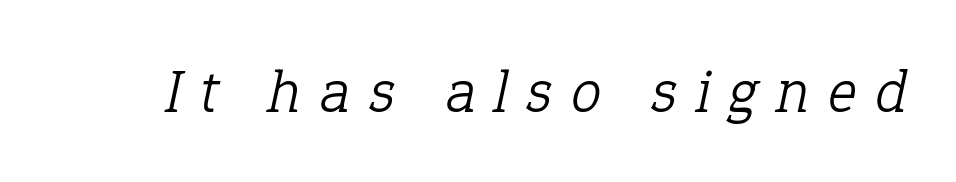
Q: Is the text bold? A: No.
Q: Is the text italic (slanted)? A: Yes, it leans right by about 12 degrees.
Q: Is the typeface a serif or a sans-serif typeface? A: Serif.
Q: Is the text underlined? A: No.
Q: Is the spacing between letters normal or unusually wide? A: Unusually wide.
Q: Width (condensed, normal, or wide)? A: Normal.
Q: Stroke contrast? A: Low.
Q: x-height? A: Medium.
Q: Monospaced? A: No.
